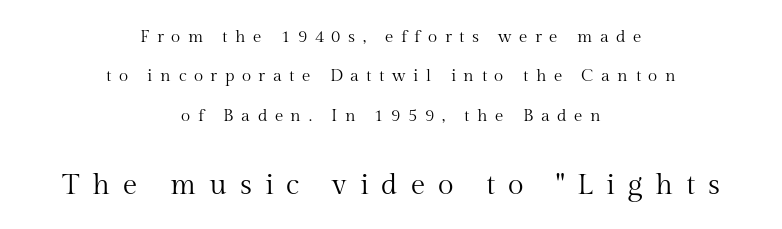
The image shows 29 px regular-weight serif type, upright; set centered, loose line spacing (2.32x), unusually wide letter spacing (+0.44 em), not underlined; the second (bottom) block is 1.71x larger; medium stroke contrast and a medium x-height.
